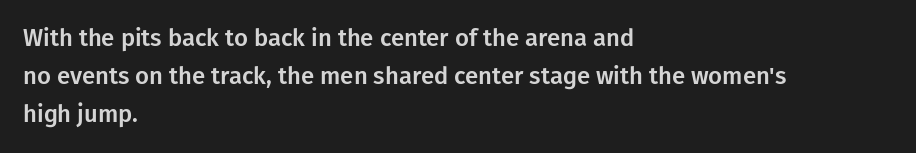
Q: Is the text italic (slanted)? A: No, it is upright.
Q: Is the text underlined? A: No.
Q: How is the paragraph aligned? A: Left-aligned.
Q: Is the spacing between letters normal or unusually wide? A: Normal.
Q: Is the spacing between lines tight, normal or loose? A: Normal.
